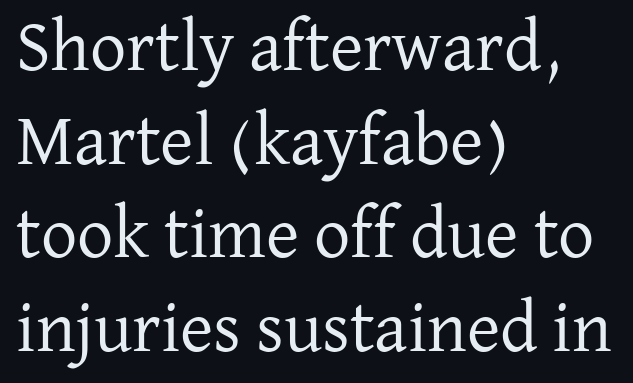
The image shows 72 px regular-weight serif type, upright; set left-aligned, normal line spacing (1.3x), normal letter spacing, not underlined; low stroke contrast and a medium x-height.
